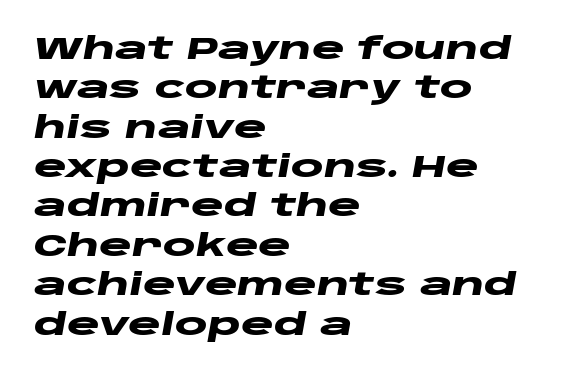
{"italic": "yes", "lean": "right", "slant_degrees": 10, "bold": "yes", "weight": "heavy", "width": "wide", "stroke_contrast": "low", "x_height": "large", "monospaced": "no", "underline": "no", "align": "left", "line_spacing": "normal", "line_spacing_ratio": 1.27, "letter_spacing": "normal", "letter_spacing_em": 0.0, "glyph_px": 31}
